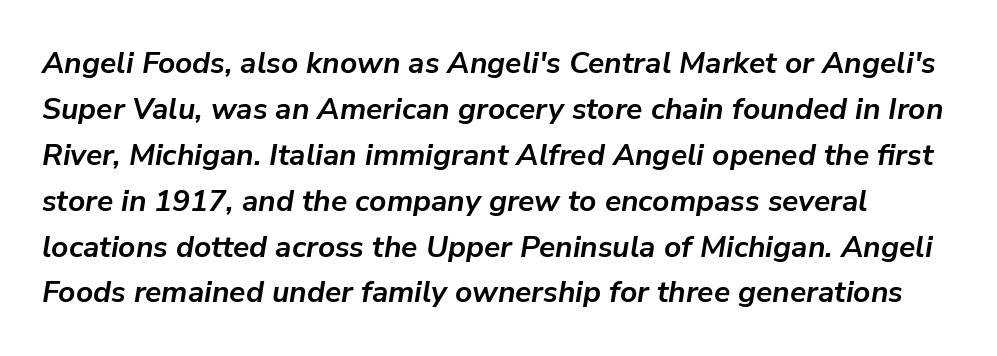
The image shows 30 px semibold type, italic (leaning right); set normal line spacing (1.53x), normal letter spacing, not underlined; low stroke contrast and a medium x-height.
